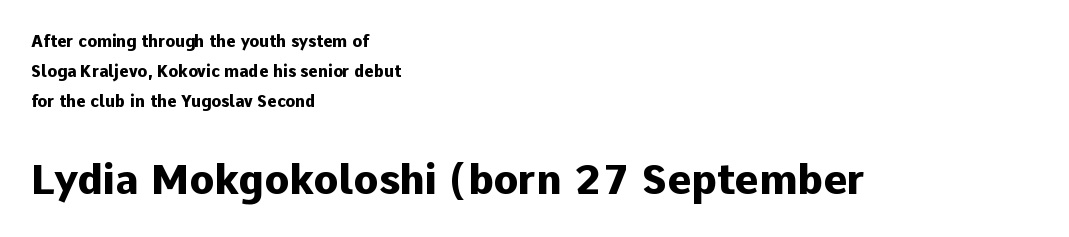
{"serif": "no", "italic": "no", "bold": "yes", "weight": "heavy", "width": "normal", "stroke_contrast": "low", "x_height": "medium", "monospaced": "no", "underline": "no", "align": "left", "line_spacing_ratio": 1.88, "letter_spacing": "normal", "letter_spacing_em": 0.0, "larger_block": "second", "size_ratio": 2.56, "glyph_px": 41}
